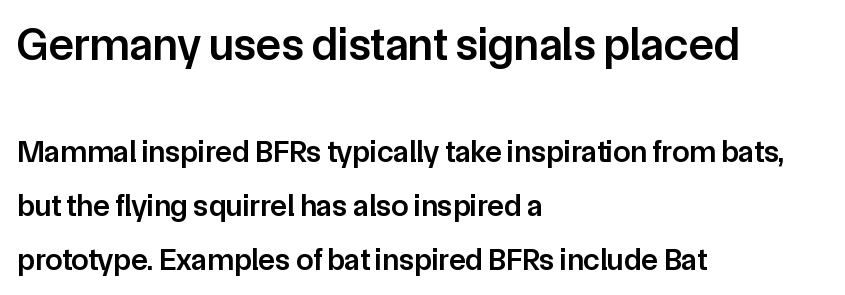
I'd describe the lettering as semibold — firm but not a full bold. The paragraph has a hard left edge and a soft right edge. The block sitting higher on the canvas is the one with enlarged characters. A roman cut, with each character standing at attention. Character widths vary here, with narrow letters taking less room than wide ones.
